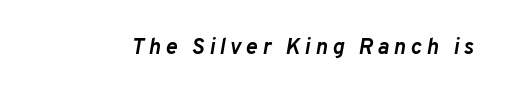
The image shows 22 px bold type, italic (leaning right); set unusually wide letter spacing (+0.21 em), not underlined.
